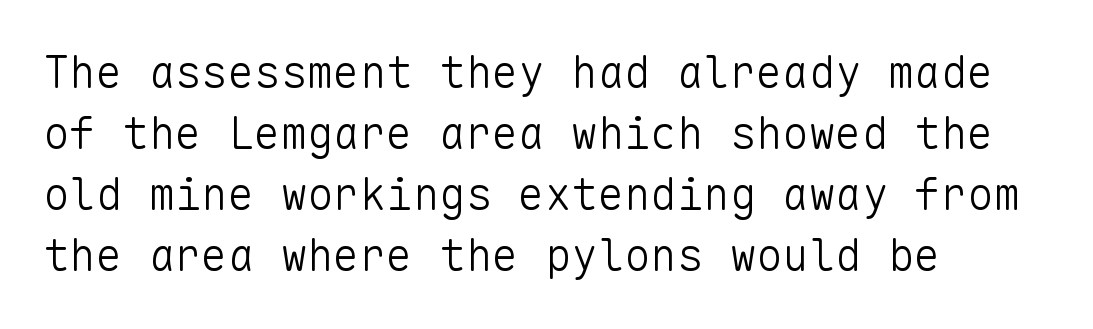
{"serif": "no", "italic": "no", "bold": "no", "weight": "light", "width": "normal", "stroke_contrast": "low", "x_height": "medium", "monospaced": "yes", "underline": "no", "align": "left", "line_spacing": "normal", "line_spacing_ratio": 1.39, "letter_spacing": "normal", "letter_spacing_em": 0.0, "glyph_px": 44}
